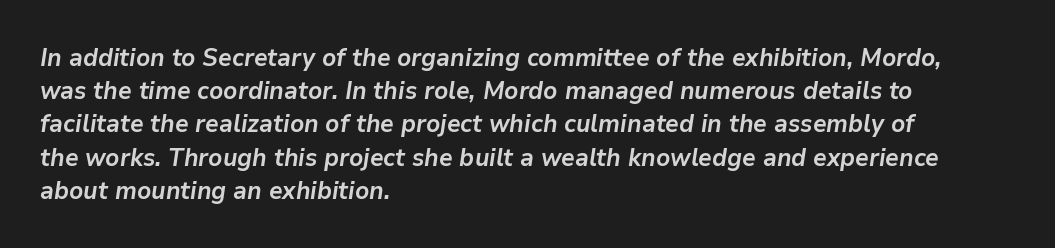
Check under the words: just untouched page. Does the copy run flush right? No — it runs flush left. Designer's note — italics engaged. Vertically, the passage feels balanced, rows spaced as you'd expect. Look at the stroke-to-counter ratio: heavy, a bold. Students, note that the glyphs here touch the page at normal intervals.
